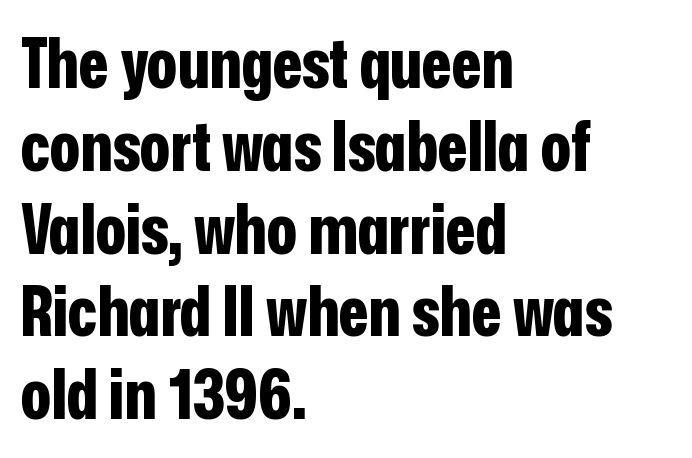
Descender tails drop into unmarked territory. Unlike italic type, these characters show no tilt at all. Thick stems and heavy bowls — unmistakably bold. The letters carry no serifs — their stems end cleanly without finishing strokes. What stands out about the letter spacing? Nothing — it is the standard amount.
